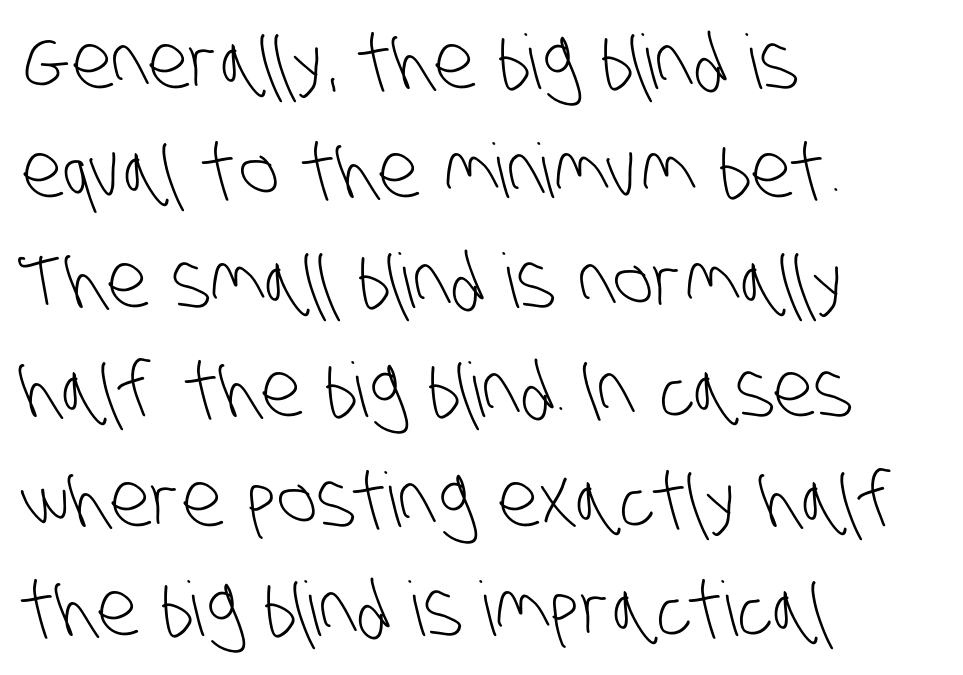
{"serif": "no", "bold": "no", "weight": "light", "width": "condensed", "stroke_contrast": "low", "x_height": "large", "monospaced": "no", "underline": "no", "align": "left", "line_spacing": "normal", "line_spacing_ratio": 1.46, "letter_spacing": "normal", "letter_spacing_em": 0.0, "glyph_px": 75}
